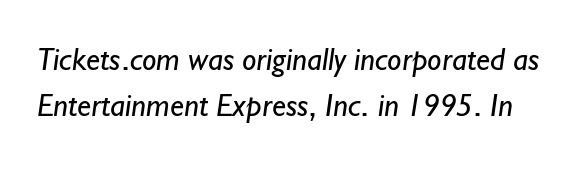
{"serif": "no", "bold": "no", "weight": "regular", "width": "normal", "stroke_contrast": "low", "x_height": "small", "monospaced": "no", "underline": "no", "line_spacing": "normal", "line_spacing_ratio": 1.43, "letter_spacing": "normal", "letter_spacing_em": 0.0, "glyph_px": 32}
